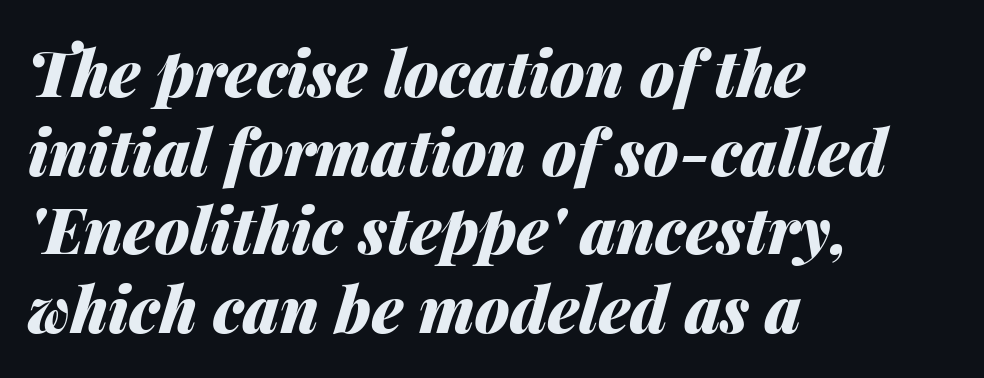
Rows of type keep a routine distance in the vertical direction. This rendering uses left alignment, leaving the right contour irregular. The letters sit at their default tracking, neither squeezed nor spread. Typesetter's note: full bold, strokes at maximum text heaviness. Tall strokes in this sample are angled rather than plumb.
